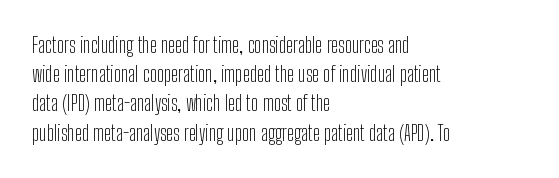
{"italic": "no", "bold": "no", "underline": "no", "align": "left", "line_spacing": "normal", "line_spacing_ratio": 1.39, "letter_spacing": "normal", "letter_spacing_em": 0.0, "glyph_px": 21}
